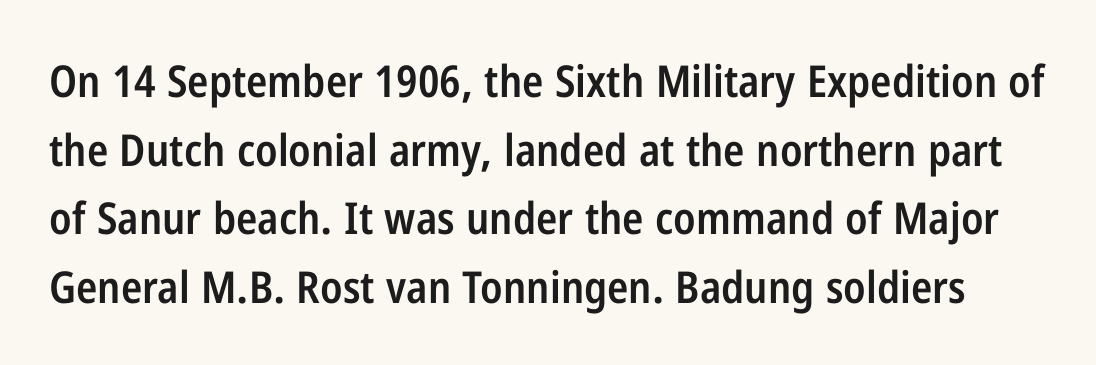
{"serif": "no", "italic": "no", "bold": "semi", "weight": "semibold", "width": "condensed", "stroke_contrast": "low", "x_height": "medium", "monospaced": "no", "underline": "no", "line_spacing": "normal", "line_spacing_ratio": 1.56, "letter_spacing": "normal", "letter_spacing_em": 0.0, "glyph_px": 44}
